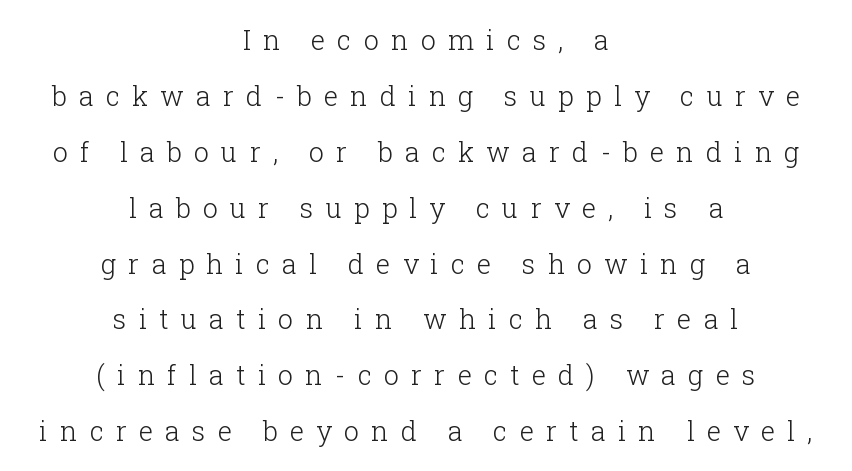
Q: Is the text bold? A: No.
Q: Is the text italic (slanted)? A: No, it is upright.
Q: Is the text underlined? A: No.
Q: How is the paragraph aligned? A: Centered.
Q: Is the spacing between letters normal or unusually wide? A: Unusually wide.
Q: Is the spacing between lines tight, normal or loose? A: Loose.
